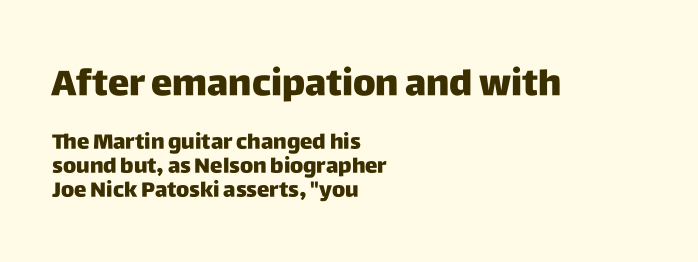
{"serif": "no", "italic": "no", "bold": "yes", "weight": "heavy", "width": "normal", "stroke_contrast": "low", "x_height": "large", "monospaced": "no", "underline": "no", "align": "left", "line_spacing_ratio": 1.16, "letter_spacing": "normal", "letter_spacing_em": 0.0, "larger_block": "first", "size_ratio": 1.71, "glyph_px": 36}
